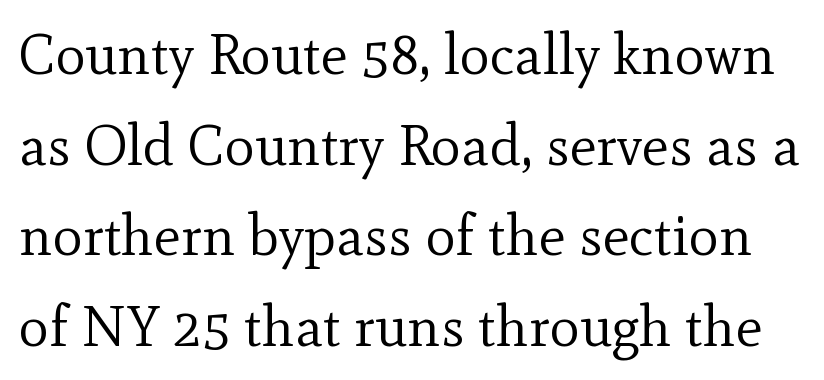
The image shows 57 px regular-weight serif type, upright; set normal line spacing (1.59x), normal letter spacing, not underlined; a small x-height.
